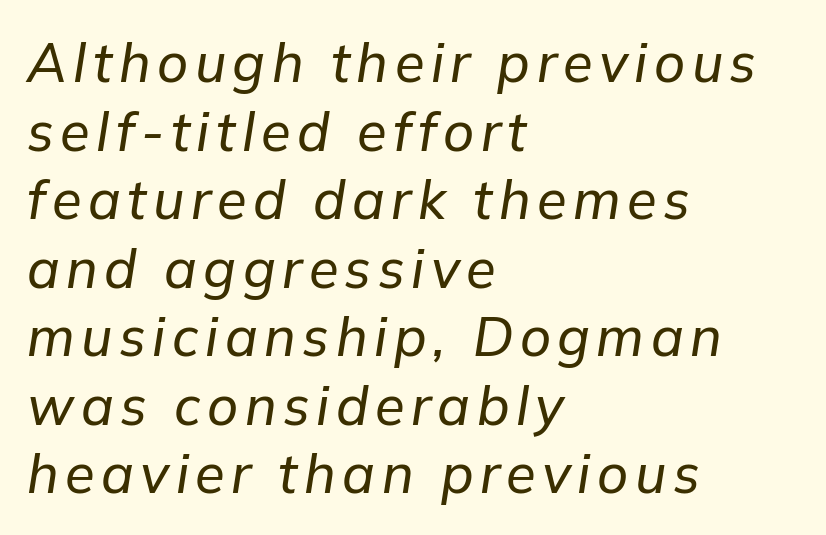
Q: Is the text italic (slanted)? A: Yes, it leans right by about 9 degrees.
Q: Is the text underlined? A: No.
Q: How is the paragraph aligned? A: Left-aligned.
Q: Is the spacing between lines tight, normal or loose? A: Normal.
Q: Width (condensed, normal, or wide)? A: Normal.
Q: Stroke contrast? A: Low.
Q: x-height? A: Medium.
Q: Monospaced? A: No.
